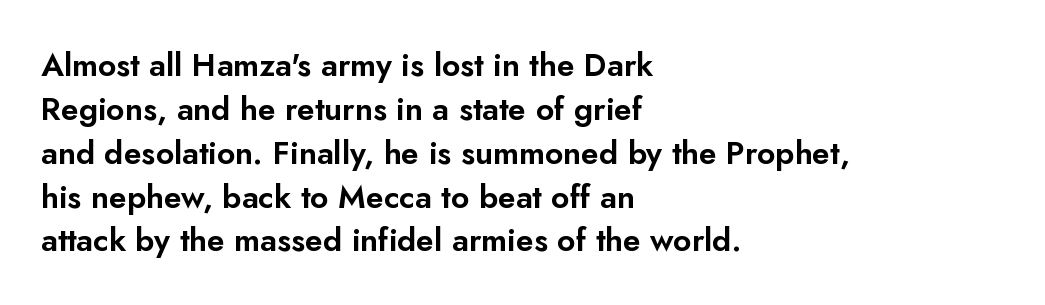
{"serif": "no", "italic": "no", "width": "normal", "stroke_contrast": "low", "x_height": "small", "monospaced": "no", "underline": "no", "align": "left", "line_spacing": "normal", "line_spacing_ratio": 1.37, "letter_spacing": "normal", "letter_spacing_em": 0.0, "glyph_px": 32}
